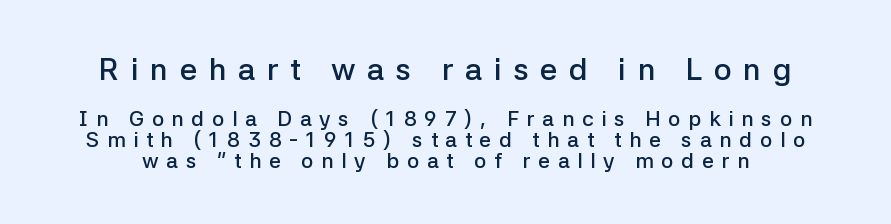
The leading is snug, giving the passage a crowded texture. Descenders are the only things crossing below the line. These lines have a slow, spaced-out rhythm from letter to letter. The face used here appears at its bigger size in the upper chunk. Vertical strokes here are truly vertical.
